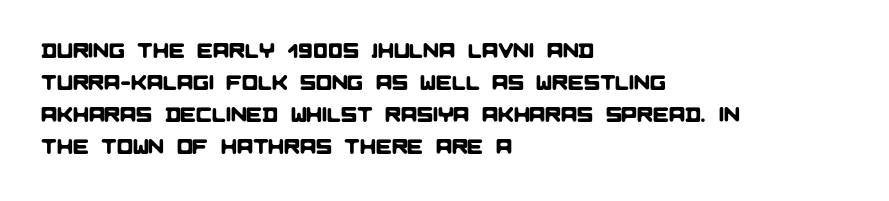
Q: Is the text underlined? A: No.
Q: How is the paragraph aligned? A: Left-aligned.
Q: Is the spacing between letters normal or unusually wide? A: Normal.
Q: Is the spacing between lines tight, normal or loose? A: Normal.
